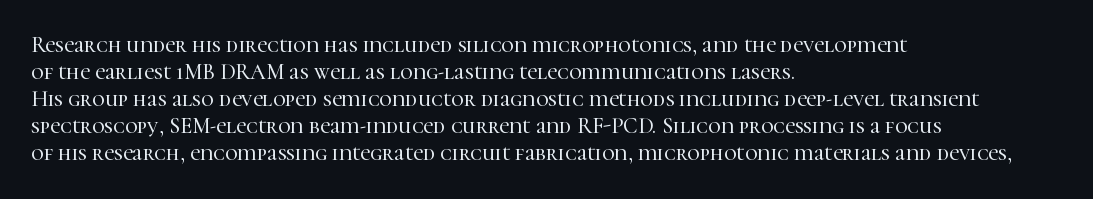
The image shows 22 px text type, upright; set left-aligned, line spacing 1.23x, normal letter spacing, not underlined.
